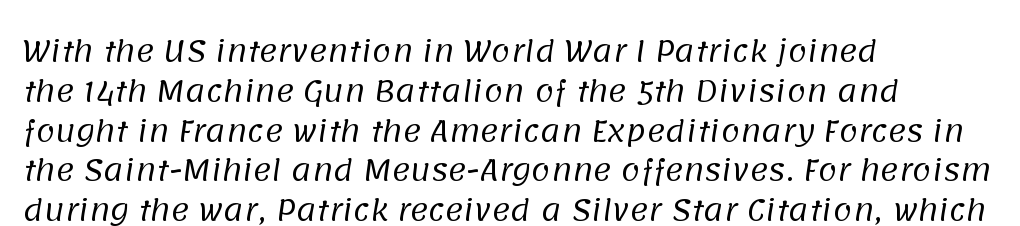
{"serif": "no", "bold": "no", "weight": "regular", "width": "normal", "stroke_contrast": "low", "x_height": "large", "monospaced": "no", "underline": "no", "align": "left", "line_spacing": "normal", "line_spacing_ratio": 1.42, "letter_spacing": "normal", "letter_spacing_em": 0.0, "glyph_px": 28}
